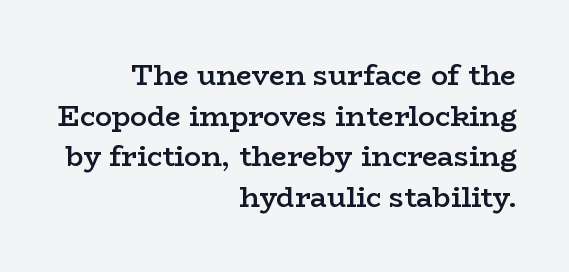
{"serif": "yes", "italic": "no", "bold": "semi", "weight": "semibold", "width": "wide", "stroke_contrast": "low", "x_height": "medium", "monospaced": "no", "underline": "no", "align": "right", "line_spacing": "normal", "line_spacing_ratio": 1.45, "letter_spacing": "normal", "letter_spacing_em": 0.0, "glyph_px": 28}
